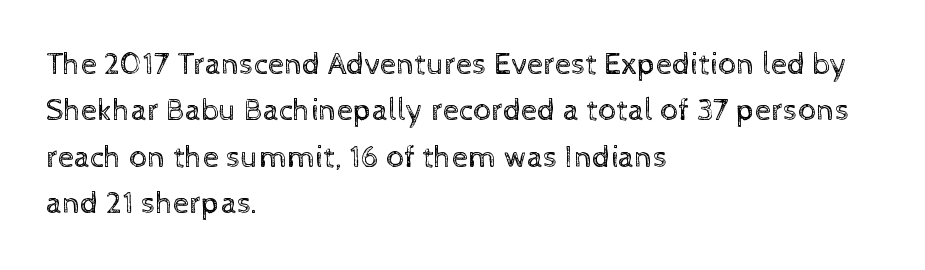
The image shows 32 px regular-weight type, upright; set left-aligned, normal line spacing (1.45x), normal letter spacing, not underlined; a medium x-height.
